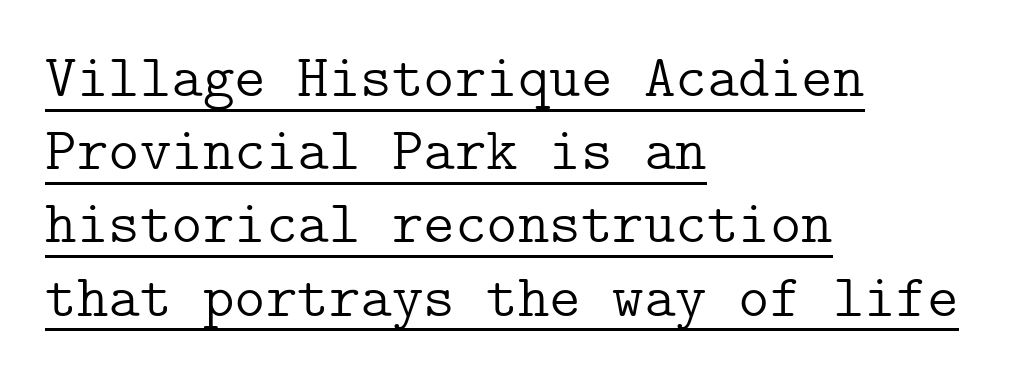
Nope, not italic — everything's standing straight. These characters rest on top of a visible drawn line. Is this a sans? No — the strokes have serifs. The typesetter chose a ragged-right arrangement here. How are the letters spaced? Ordinarily, with no added tracking.
